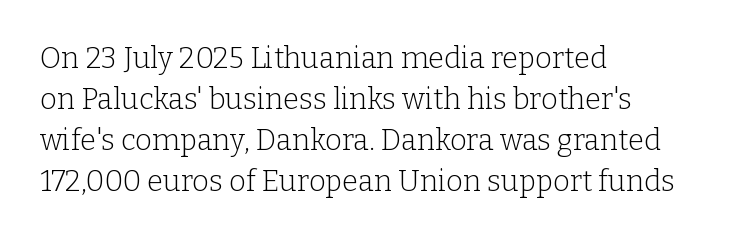
Q: Is the text bold? A: No.
Q: Is the text italic (slanted)? A: No, it is upright.
Q: Is the typeface a serif or a sans-serif typeface? A: Serif.
Q: Is the text underlined? A: No.
Q: How is the paragraph aligned? A: Left-aligned.
Q: Is the spacing between letters normal or unusually wide? A: Normal.
Q: Is the spacing between lines tight, normal or loose? A: Normal.
Q: Width (condensed, normal, or wide)? A: Normal.
Q: Stroke contrast? A: Low.
Q: x-height? A: Medium.
Q: Monospaced? A: No.
